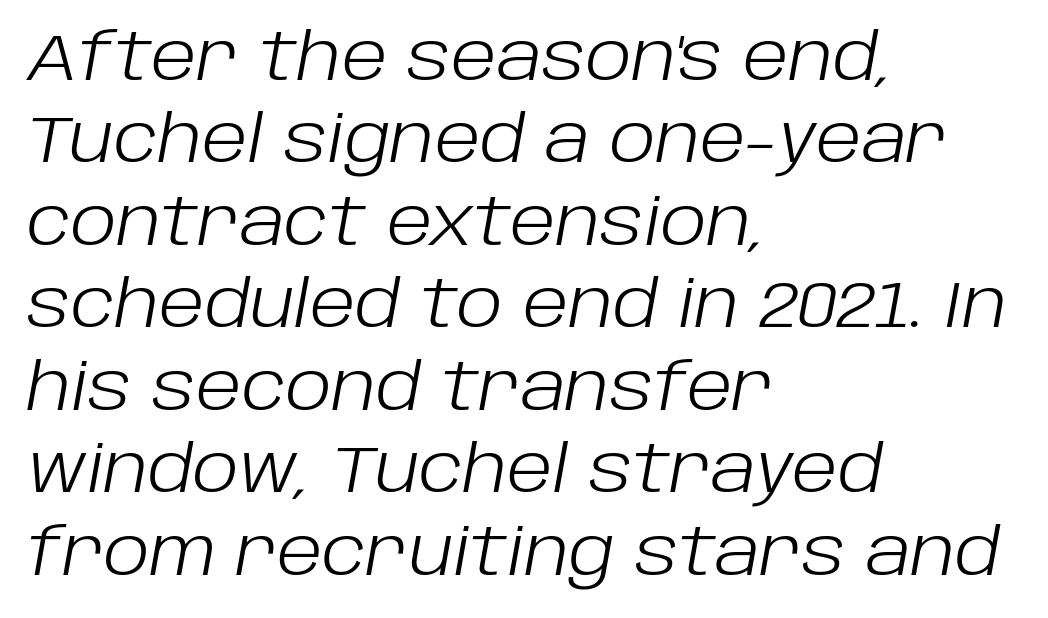
The image shows 66 px light type, italic (leaning right); set left-aligned, normal line spacing (1.25x), normal letter spacing, not underlined; low stroke contrast and a large x-height.
